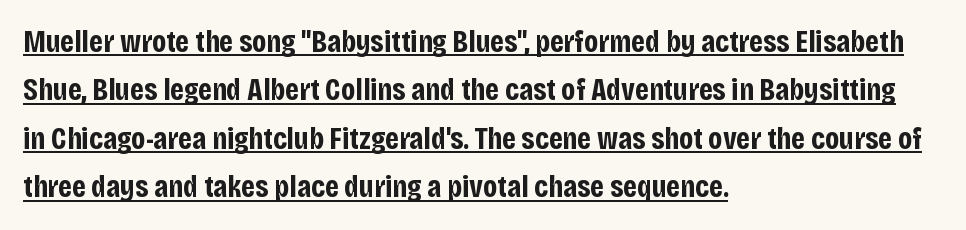
The rendering uses the underline text-decoration. A typesetter would call this leading conventional body-copy spacing. Caption: multi-line text, flush left, ragged right. A roman cut, with each character standing at attention.
